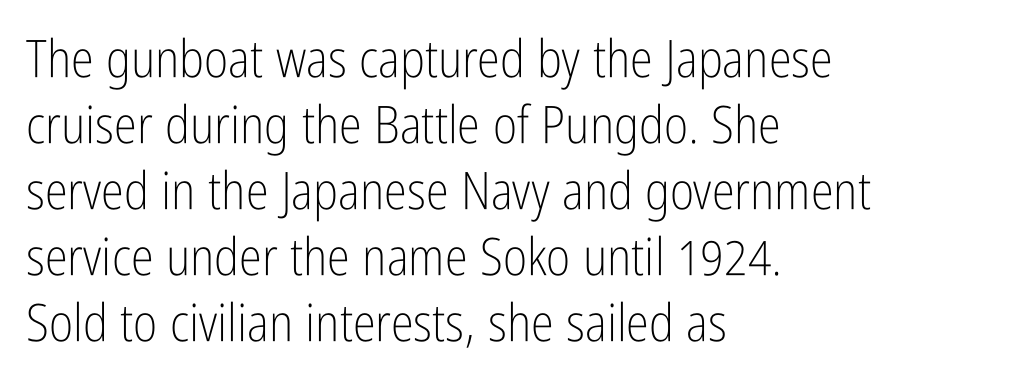
The image shows 52 px light, condensed sans-serif type, upright; set left-aligned, normal line spacing (1.27x), normal letter spacing, not underlined; low stroke contrast and a medium x-height.
